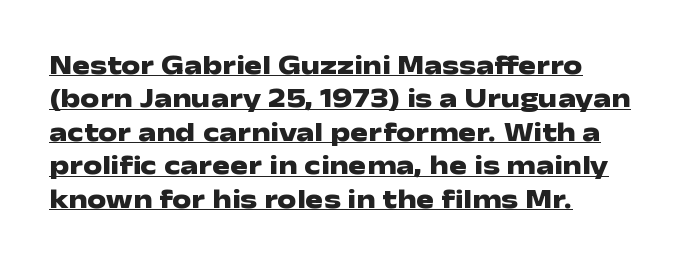
Q: Is the text bold? A: Yes.
Q: Is the text italic (slanted)? A: No, it is upright.
Q: Is the text underlined? A: Yes.
Q: How is the paragraph aligned? A: Left-aligned.
Q: Is the spacing between letters normal or unusually wide? A: Normal.
